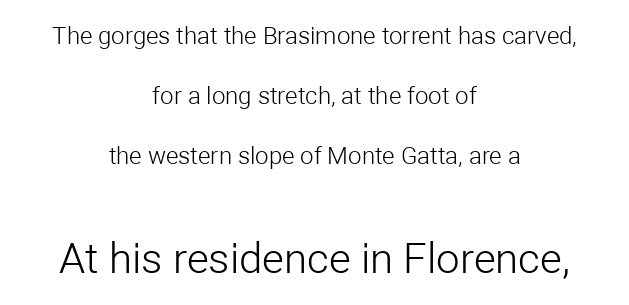
{"serif": "no", "italic": "no", "bold": "no", "weight": "light", "width": "normal", "stroke_contrast": "low", "x_height": "medium", "monospaced": "no", "underline": "no", "align": "center", "line_spacing": "loose", "line_spacing_ratio": 2.49, "letter_spacing": "normal", "letter_spacing_em": 0.0, "larger_block": "second", "size_ratio": 1.75, "glyph_px": 42}
